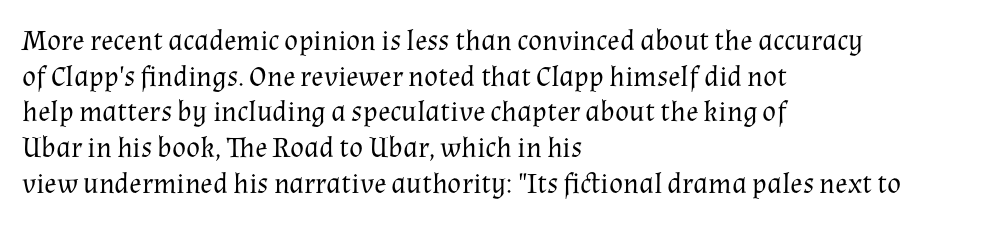
{"serif": "yes", "italic": "no", "bold": "no", "weight": "regular", "width": "normal", "stroke_contrast": "medium", "x_height": "medium", "monospaced": "no", "underline": "no", "align": "left", "line_spacing_ratio": 1.23, "letter_spacing": "normal", "letter_spacing_em": 0.0, "glyph_px": 29}
